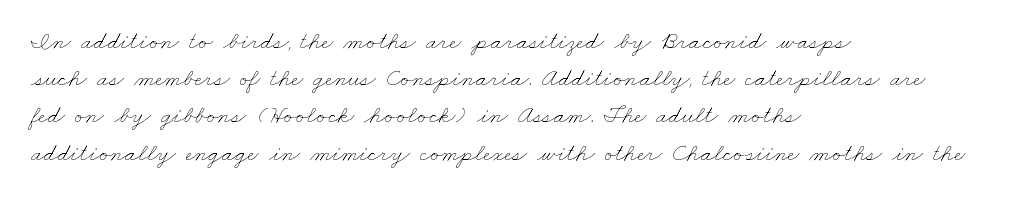
{"bold": "no", "underline": "no", "align": "left", "line_spacing": "normal", "line_spacing_ratio": 1.49, "letter_spacing": "normal", "letter_spacing_em": 0.0, "glyph_px": 25}
